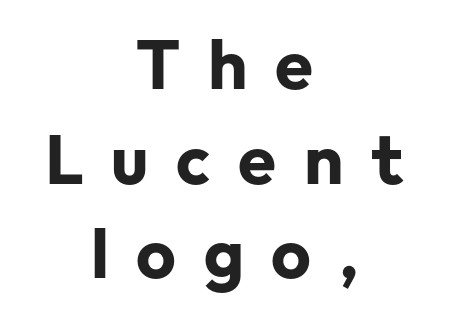
Q: Is the text bold? A: Yes.
Q: Is the text italic (slanted)? A: No, it is upright.
Q: Is the typeface a serif or a sans-serif typeface? A: Sans-serif.
Q: Is the text underlined? A: No.
Q: How is the paragraph aligned? A: Centered.
Q: Is the spacing between letters normal or unusually wide? A: Unusually wide.
Q: Is the spacing between lines tight, normal or loose? A: Normal.
Q: Width (condensed, normal, or wide)? A: Normal.
Q: Stroke contrast? A: Low.
Q: x-height? A: Medium.
Q: Monospaced? A: No.
